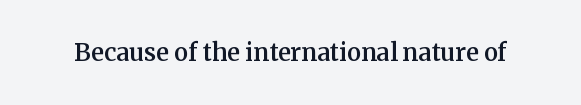
Quick note: underline off. Rendered with straight, roman letterforms. Each word holds together tightly as a unit, with standard inter-letter gaps. Slightly chunky letters — semibold, I'd say, not full bold.
